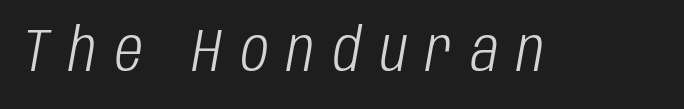
The image shows 60 px light, condensed type, italic (leaning right); set unusually wide letter spacing (+0.32 em), not underlined; low stroke contrast and a large x-height.
